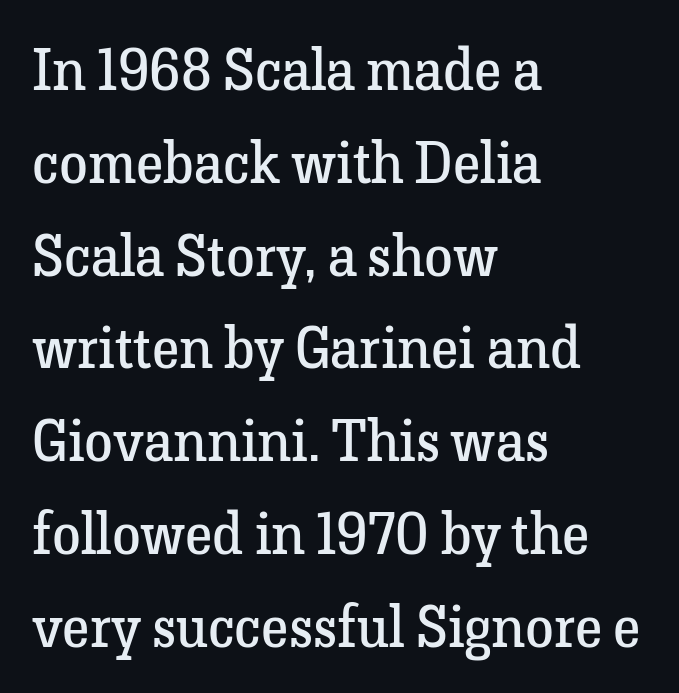
The image shows 58 px regular-weight serif type, upright; set left-aligned, normal line spacing (1.6x), normal letter spacing, not underlined; low stroke contrast and a medium x-height.
